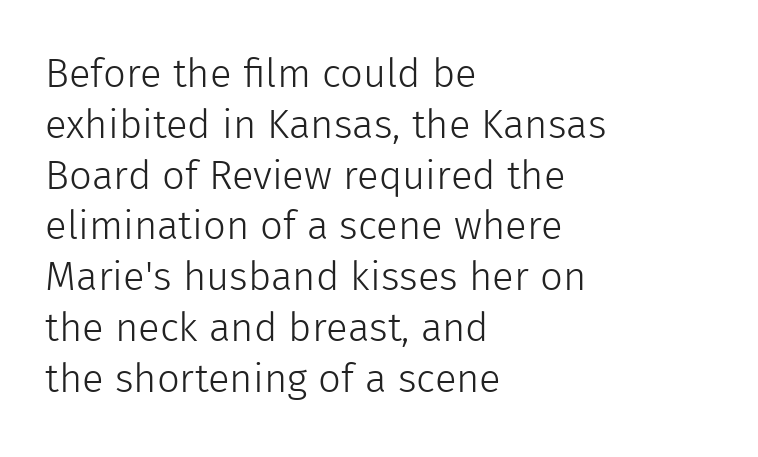
Q: Is the text bold? A: No.
Q: Is the text italic (slanted)? A: No, it is upright.
Q: Is the typeface a serif or a sans-serif typeface? A: Sans-serif.
Q: Is the text underlined? A: No.
Q: How is the paragraph aligned? A: Left-aligned.
Q: Is the spacing between letters normal or unusually wide? A: Normal.
Q: Is the spacing between lines tight, normal or loose? A: Normal.
Q: Width (condensed, normal, or wide)? A: Normal.
Q: x-height? A: Medium.
Q: Monospaced? A: No.
